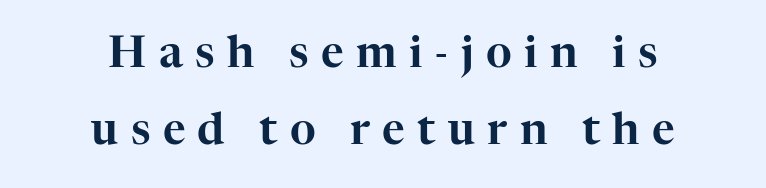
Q: Is the text italic (slanted)? A: No, it is upright.
Q: Is the typeface a serif or a sans-serif typeface? A: Serif.
Q: Is the text underlined? A: No.
Q: How is the paragraph aligned? A: Centered.
Q: Is the spacing between letters normal or unusually wide? A: Unusually wide.
Q: Width (condensed, normal, or wide)? A: Normal.
Q: Stroke contrast? A: High.
Q: x-height? A: Medium.
Q: Monospaced? A: No.
